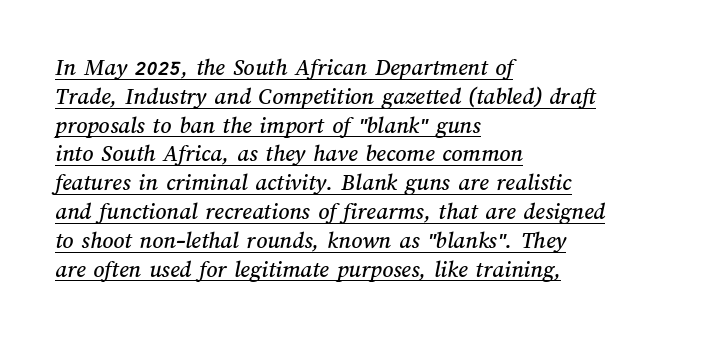
Q: Is the text underlined? A: Yes.
Q: How is the paragraph aligned? A: Left-aligned.
Q: Is the spacing between letters normal or unusually wide? A: Normal.
